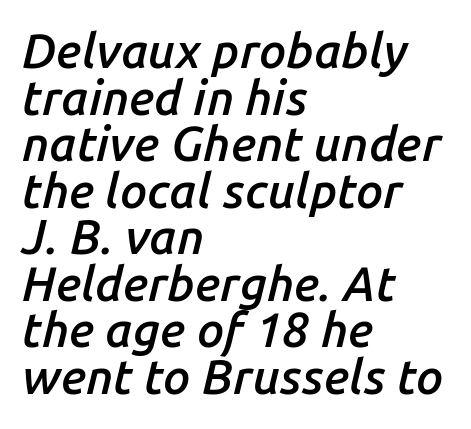
The horizontal fit of the characters is conventional and even. You can tell it's italic because the verticals aren't actually vertical. The letters advance in unequal steps, a hallmark of proportional type. Visually the block forms a straight wall on the left and a jagged coastline on the right. Vertical spacing — tight. Every letter is mildly thick-stroked: semibold rather than bold.
